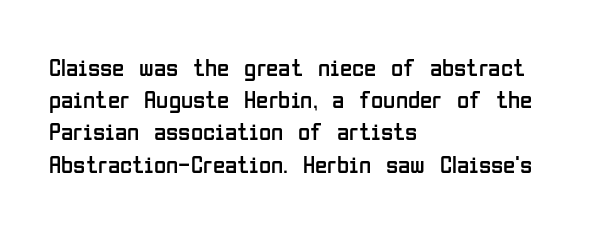
The image shows 25 px text type, upright; set left-aligned, normal line spacing (1.29x), normal letter spacing, not underlined.
